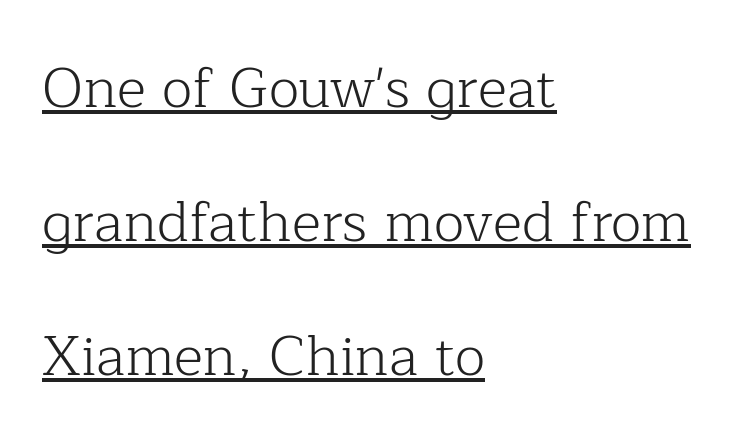
{"serif": "yes", "italic": "no", "bold": "no", "weight": "light", "width": "normal", "stroke_contrast": "low", "x_height": "medium", "monospaced": "no", "underline": "yes", "align": "left", "line_spacing": "loose", "line_spacing_ratio": 2.39, "letter_spacing": "normal", "letter_spacing_em": 0.0, "glyph_px": 56}
